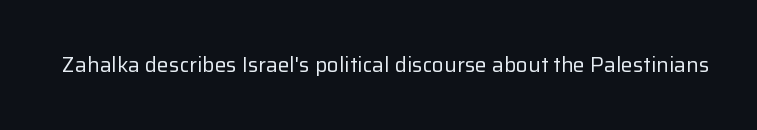
{"italic": "no", "bold": "no", "underline": "no", "letter_spacing": "normal", "letter_spacing_em": 0.0, "glyph_px": 21}
